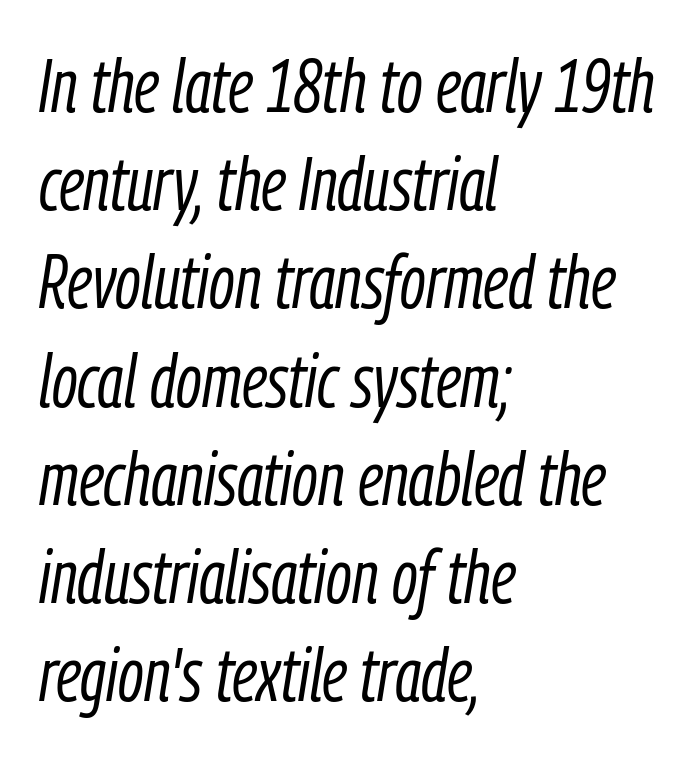
Q: Is the text bold? A: No.
Q: Is the text italic (slanted)? A: Yes, it leans right by about 9 degrees.
Q: Is the text underlined? A: No.
Q: How is the paragraph aligned? A: Left-aligned.
Q: Is the spacing between letters normal or unusually wide? A: Normal.
Q: Is the spacing between lines tight, normal or loose? A: Normal.
Q: Width (condensed, normal, or wide)? A: Condensed.
Q: Stroke contrast? A: Low.
Q: x-height? A: Medium.
Q: Monospaced? A: No.
